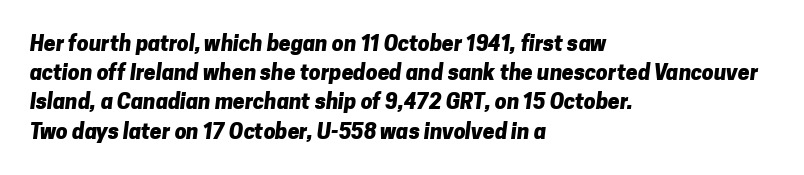
The image shows 21 px bold type; set left-aligned, normal line spacing (1.39x), normal letter spacing, not underlined.
